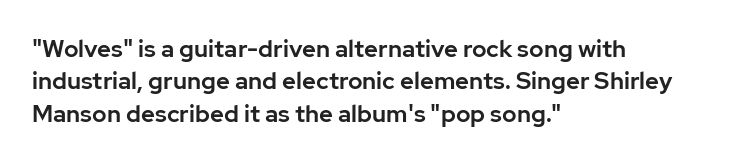
Q: Is the text italic (slanted)? A: No, it is upright.
Q: Is the text underlined? A: No.
Q: How is the paragraph aligned? A: Left-aligned.
Q: Is the spacing between letters normal or unusually wide? A: Normal.
Q: Is the spacing between lines tight, normal or loose? A: Normal.
